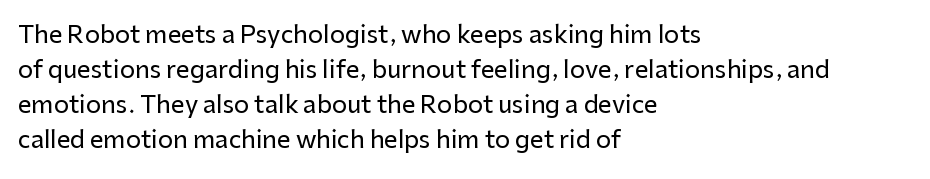
{"italic": "no", "underline": "no", "align": "left", "line_spacing": "normal", "line_spacing_ratio": 1.46, "letter_spacing": "normal", "letter_spacing_em": 0.0, "glyph_px": 24}
